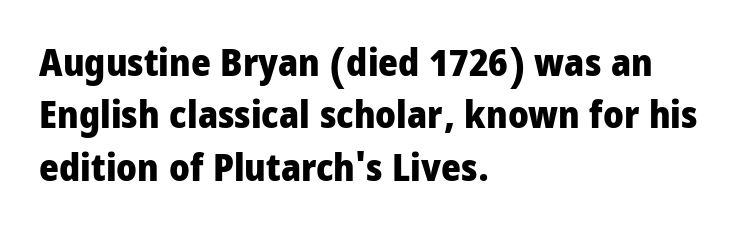
Q: Is the text bold? A: Yes.
Q: Is the text italic (slanted)? A: No, it is upright.
Q: Is the typeface a serif or a sans-serif typeface? A: Sans-serif.
Q: Is the text underlined? A: No.
Q: How is the paragraph aligned? A: Left-aligned.
Q: Is the spacing between letters normal or unusually wide? A: Normal.
Q: Is the spacing between lines tight, normal or loose? A: Normal.
Q: Width (condensed, normal, or wide)? A: Condensed.
Q: Stroke contrast? A: Low.
Q: x-height? A: Large.
Q: Monospaced? A: No.
